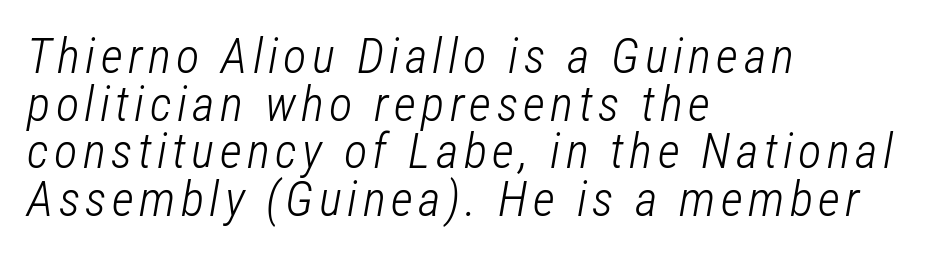
{"italic": "yes", "lean": "right", "slant_degrees": 12, "bold": "no", "weight": "light", "width": "condensed", "stroke_contrast": "low", "x_height": "medium", "monospaced": "no", "underline": "no", "align": "left", "line_spacing": "tight", "line_spacing_ratio": 0.97, "glyph_px": 49}
